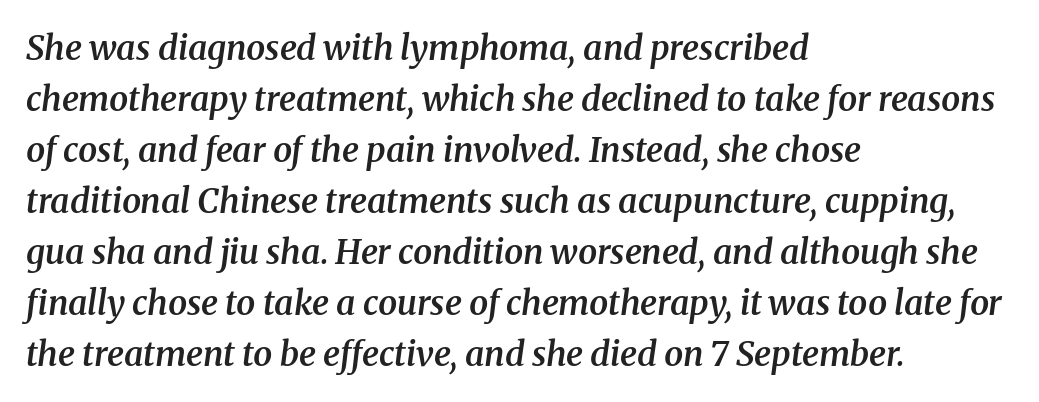
The image shows 34 px semibold serif type, italic (leaning right); set left-aligned, normal line spacing (1.5x), normal letter spacing, not underlined; medium stroke contrast and a medium x-height.
